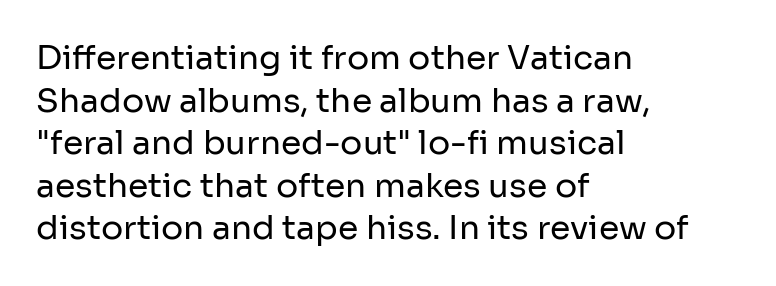
How would I describe the line gaps? Plain and ordinary. A typesetter would call this proportional, since set widths differ per character. The font family rendered here belongs to the sans-serif group. No chunkiness to these letters — they're not bold. Clear beneath every line of the passage. Line starts are locked; line ends wander.
